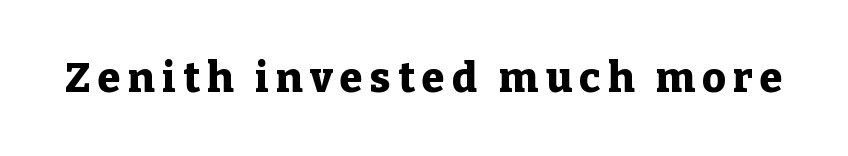
The image shows 41 px heavy serif type, upright; set not underlined; low stroke contrast and a medium x-height.
